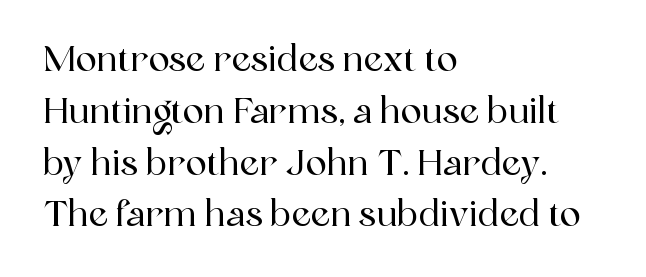
{"serif": "yes", "italic": "no", "width": "normal", "x_height": "medium", "monospaced": "no", "underline": "no", "align": "left", "line_spacing": "normal", "line_spacing_ratio": 1.48, "letter_spacing": "normal", "letter_spacing_em": 0.0, "glyph_px": 35}
